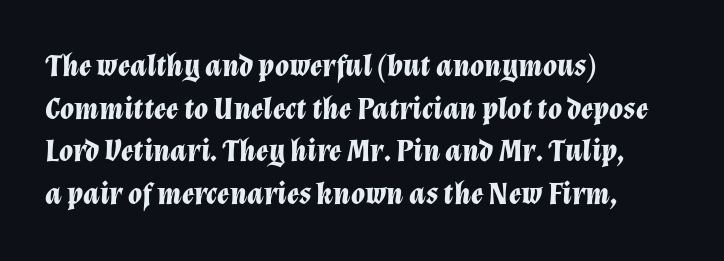
{"italic": "yes", "lean": "right", "slant_degrees": 12, "bold": "yes", "weight": "bold", "width": "normal", "stroke_contrast": "low", "x_height": "medium", "monospaced": "no", "underline": "no", "align": "left", "line_spacing": "normal", "line_spacing_ratio": 1.33, "letter_spacing": "normal", "letter_spacing_em": 0.0, "glyph_px": 32}
